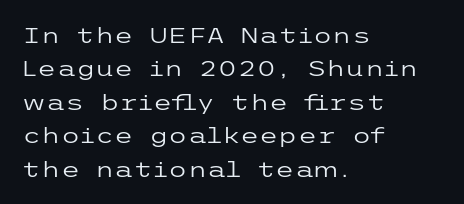
The image shows 22 px text type, upright; set left-aligned, normal line spacing (1.52x), normal letter spacing, not underlined.
